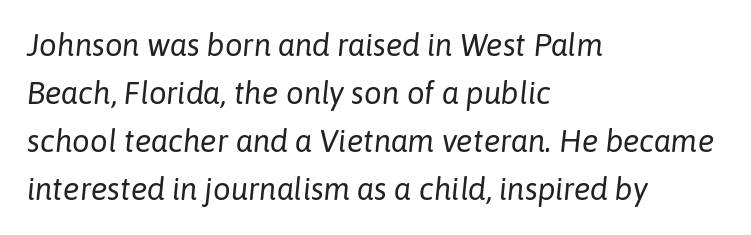
The image shows 31 px regular-weight type, italic (leaning right); set left-aligned, normal line spacing (1.55x), normal letter spacing, not underlined; low stroke contrast and a medium x-height.
